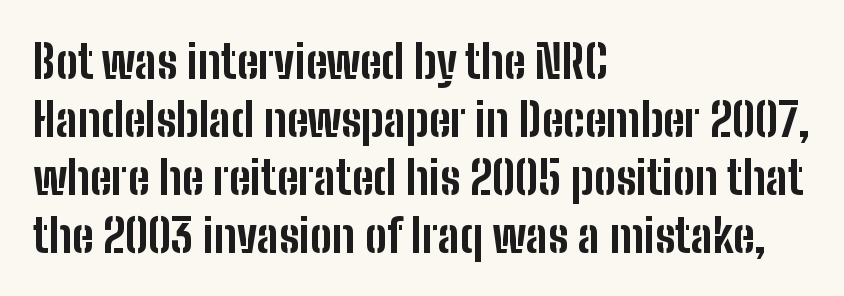
{"serif": "no", "italic": "no", "bold": "yes", "weight": "bold", "width": "condensed", "stroke_contrast": "low", "x_height": "medium", "monospaced": "no", "underline": "no", "align": "left", "line_spacing": "normal", "line_spacing_ratio": 1.26, "letter_spacing": "normal", "letter_spacing_em": 0.0, "glyph_px": 46}
